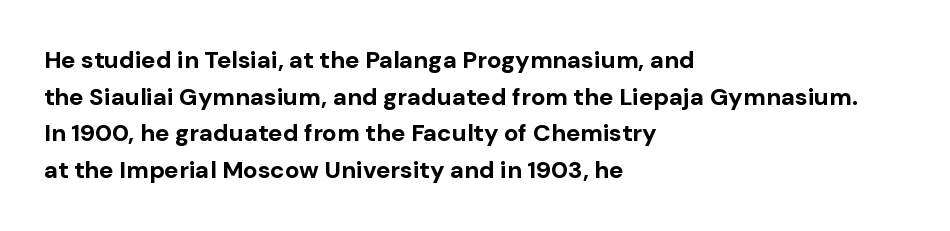
{"italic": "no", "bold": "yes", "underline": "no", "align": "left", "line_spacing": "normal", "line_spacing_ratio": 1.53, "letter_spacing": "normal", "letter_spacing_em": 0.0, "glyph_px": 24}
